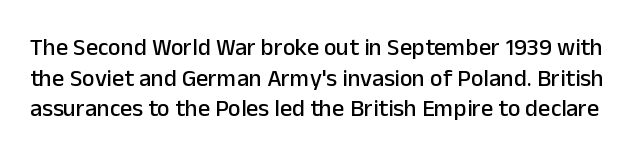
The letters stand straight up with perfectly vertical stems. Summary of vertical rhythm: regular, with standard interline spacing. This rendering features lettering with no underline. Here the glyphs are tracked normally, forming tight word shapes.
